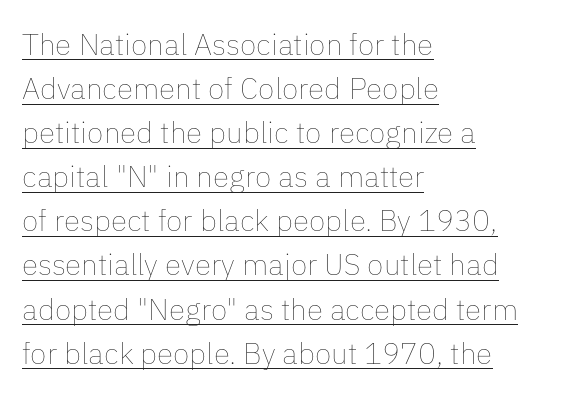
{"italic": "no", "bold": "no", "weight": "thin", "width": "normal", "stroke_contrast": "low", "x_height": "medium", "monospaced": "no", "underline": "yes", "align": "left", "line_spacing": "normal", "line_spacing_ratio": 1.47, "letter_spacing": "normal", "letter_spacing_em": 0.0, "glyph_px": 30}
